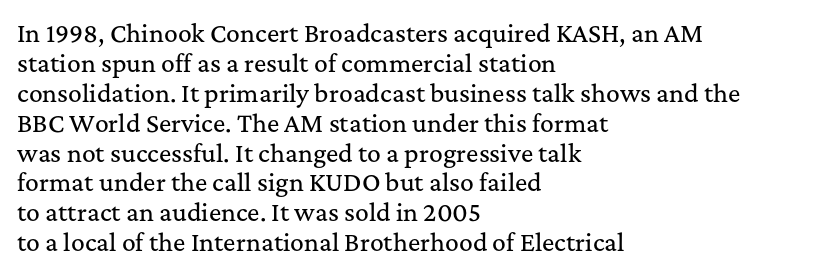
{"italic": "no", "underline": "no", "align": "left", "line_spacing": "normal", "line_spacing_ratio": 1.3, "letter_spacing": "normal", "letter_spacing_em": 0.0, "glyph_px": 23}
